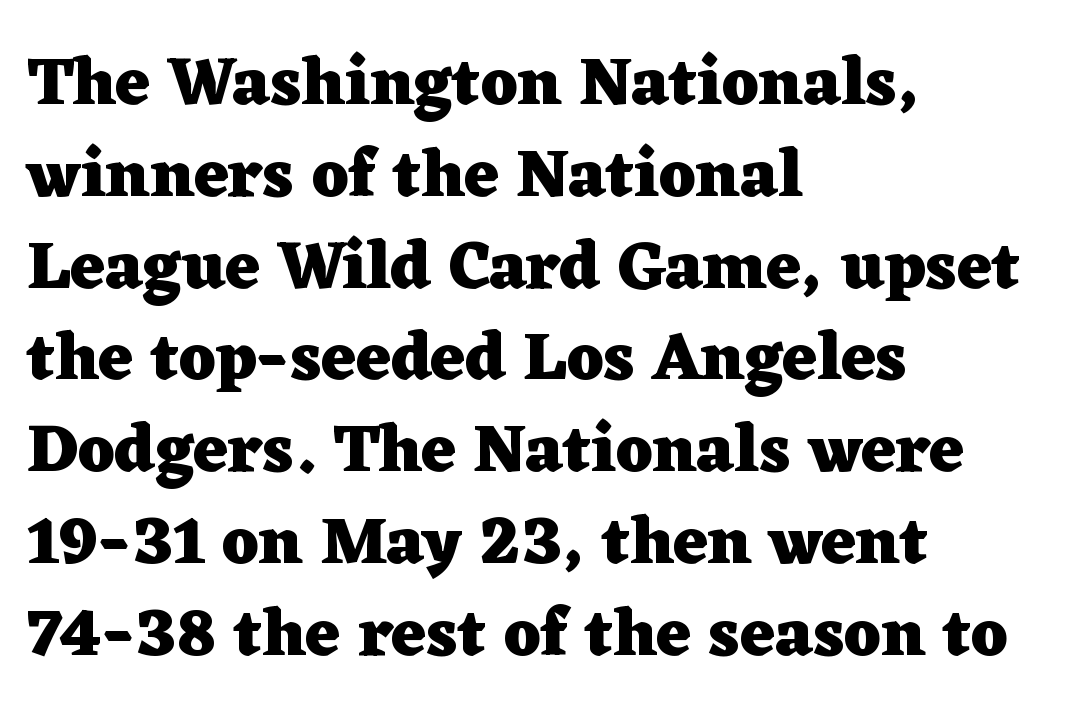
{"serif": "yes", "italic": "no", "bold": "yes", "weight": "heavy", "width": "wide", "stroke_contrast": "low", "x_height": "medium", "monospaced": "no", "underline": "no", "align": "left", "line_spacing": "normal", "line_spacing_ratio": 1.37, "letter_spacing": "normal", "letter_spacing_em": 0.0, "glyph_px": 67}
